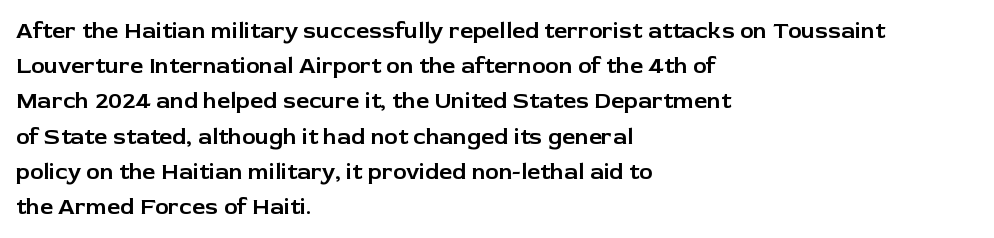
The image shows 23 px text type, upright; set left-aligned, normal line spacing (1.53x), normal letter spacing, not underlined.
